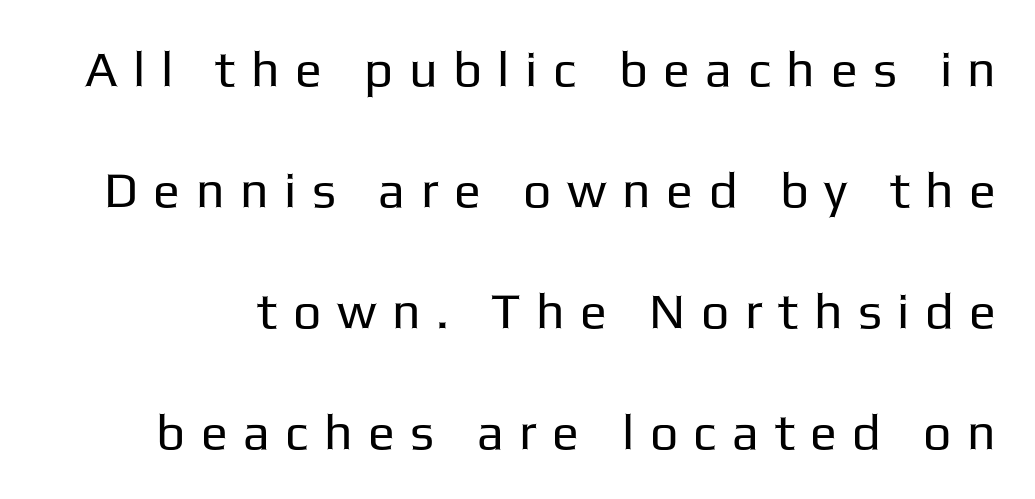
The image shows 50 px regular-weight sans-serif type, upright; set loose line spacing (2.42x), unusually wide letter spacing (+0.31 em), not underlined; low stroke contrast and a medium x-height.
